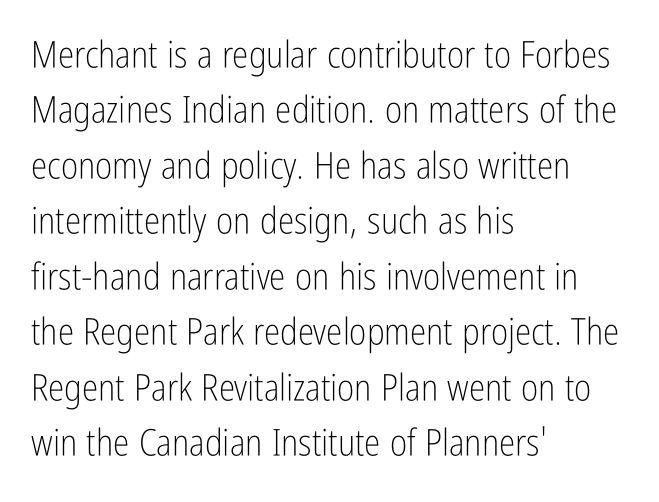
{"serif": "no", "italic": "no", "bold": "no", "weight": "light", "width": "condensed", "stroke_contrast": "low", "x_height": "medium", "monospaced": "no", "underline": "no", "align": "left", "line_spacing": "normal", "line_spacing_ratio": 1.5, "letter_spacing": "normal", "letter_spacing_em": 0.0, "glyph_px": 37}
